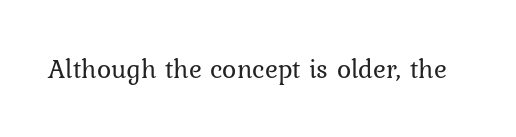
Has an underline been added? It has not. The type is set solid horizontally, with unmodified tracking. The characters are drawn with everyday or finer stroke widths. Every character sits straight up, as roman type does.
